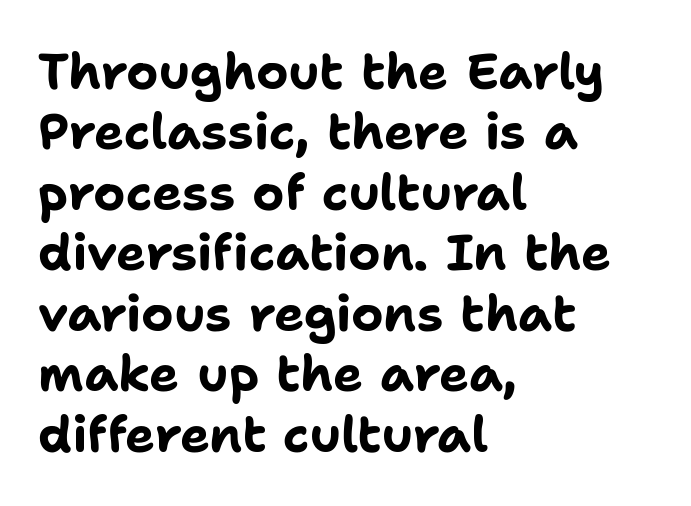
Italic: no, the glyphs are upright roman. The gap between lines stays unmarked. Nope, no serifs anywhere on these letters. In terms of letterspacing, this is plain default setting. Note the varied advance widths — an 'i' is clearly narrower than an 'm'. Left-aligned paragraph, ragged on the right.
